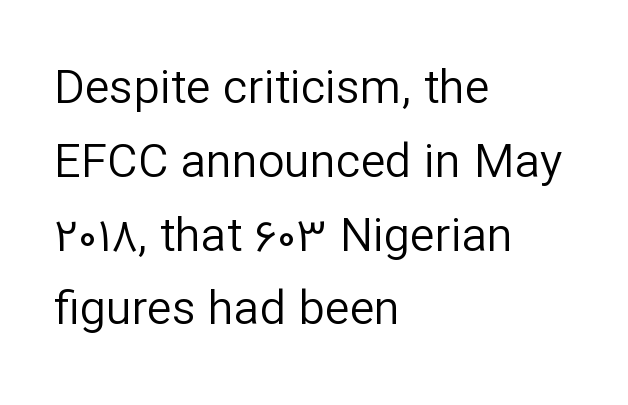
The image shows 47 px regular-weight sans-serif type, upright; set left-aligned, normal line spacing (1.57x), normal letter spacing, not underlined; low stroke contrast and a medium x-height.
